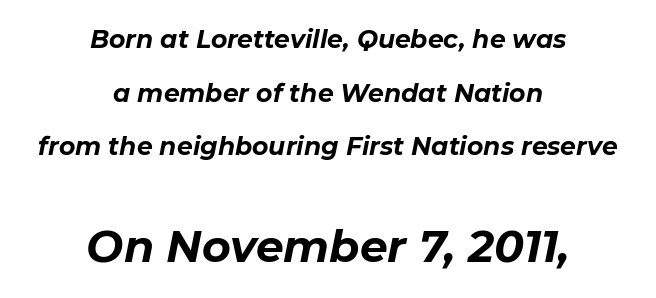
{"italic": "yes", "lean": "right", "slant_degrees": 11, "bold": "yes", "weight": "bold", "width": "normal", "stroke_contrast": "low", "x_height": "medium", "monospaced": "no", "underline": "no", "align": "center", "line_spacing": "loose", "line_spacing_ratio": 2.15, "letter_spacing": "normal", "letter_spacing_em": 0.0, "larger_block": "second", "size_ratio": 1.76, "glyph_px": 44}
